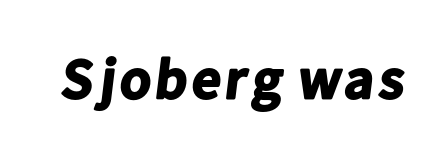
The image shows 57 px bold sans-serif type; set normal letter spacing, not underlined; low stroke contrast and a medium x-height.
